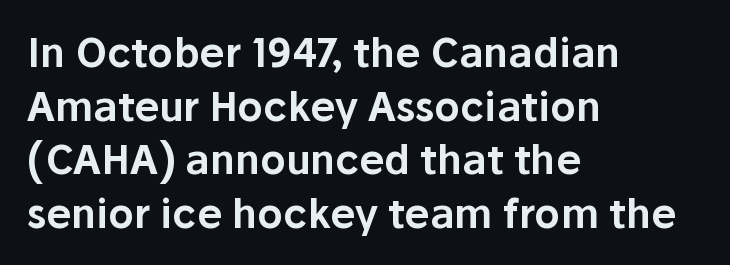
Q: Is the text italic (slanted)? A: No, it is upright.
Q: Is the typeface a serif or a sans-serif typeface? A: Sans-serif.
Q: Is the text underlined? A: No.
Q: How is the paragraph aligned? A: Left-aligned.
Q: Is the spacing between letters normal or unusually wide? A: Normal.
Q: Is the spacing between lines tight, normal or loose? A: Normal.
Q: Width (condensed, normal, or wide)? A: Normal.
Q: Stroke contrast? A: Low.
Q: x-height? A: Medium.
Q: Monospaced? A: No.
